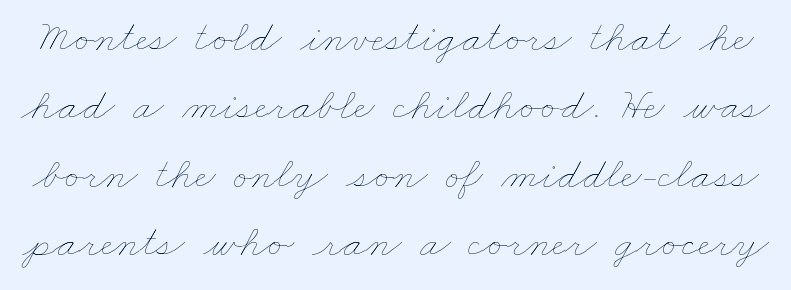
Each new line begins a customary step beneath the previous one. The face used here is proportionally spaced, like ordinary book or web type. The foot of each line stays bare and open. What stands out about the letter spacing? Nothing — it is the standard amount.
